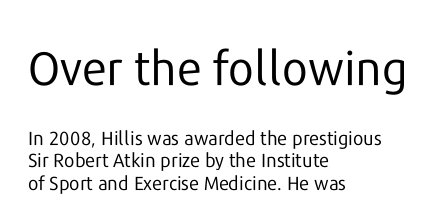
The image shows 47 px regular-weight sans-serif type, upright; set left-aligned, line spacing 1.19x, normal letter spacing, not underlined; the first (top) block is 2.47x larger; low stroke contrast and a medium x-height.
